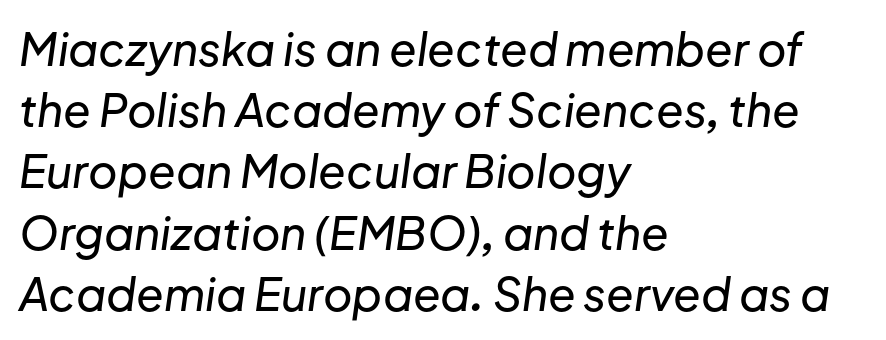
Q: Is the text italic (slanted)? A: Yes, it leans right by about 8 degrees.
Q: Is the text underlined? A: No.
Q: How is the paragraph aligned? A: Left-aligned.
Q: Is the spacing between letters normal or unusually wide? A: Normal.
Q: Is the spacing between lines tight, normal or loose? A: Normal.
Q: Width (condensed, normal, or wide)? A: Normal.
Q: Stroke contrast? A: Low.
Q: x-height? A: Medium.
Q: Monospaced? A: No.
